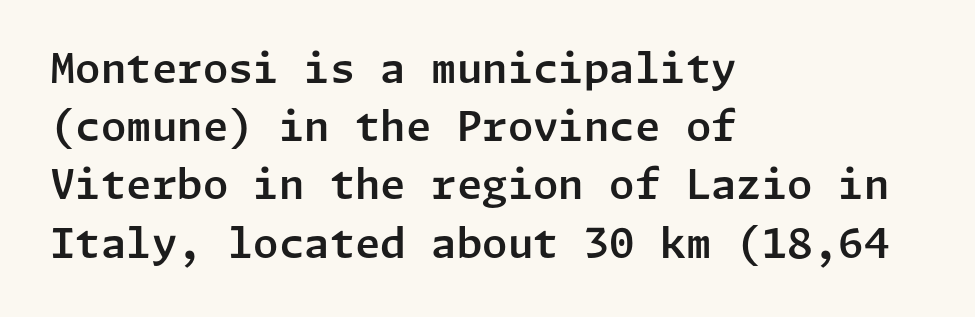
Q: Is the text italic (slanted)? A: No, it is upright.
Q: Is the typeface a serif or a sans-serif typeface? A: Sans-serif.
Q: Is the text underlined? A: No.
Q: How is the paragraph aligned? A: Left-aligned.
Q: Is the spacing between letters normal or unusually wide? A: Normal.
Q: Is the spacing between lines tight, normal or loose? A: Normal.
Q: Width (condensed, normal, or wide)? A: Normal.
Q: Stroke contrast? A: Low.
Q: x-height? A: Medium.
